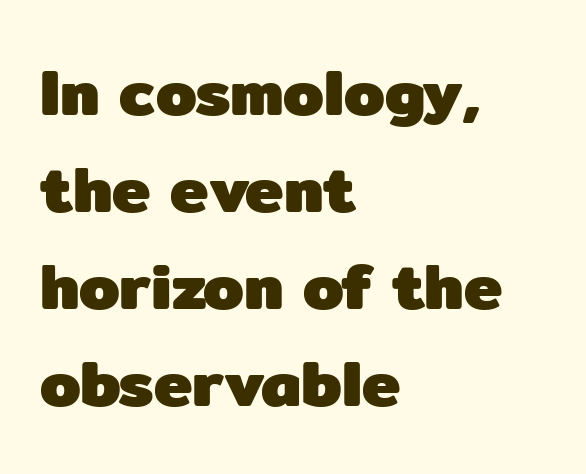
The image shows 65 px heavy sans-serif type, upright; set left-aligned, normal line spacing (1.49x), normal letter spacing, not underlined; low stroke contrast and a medium x-height.
